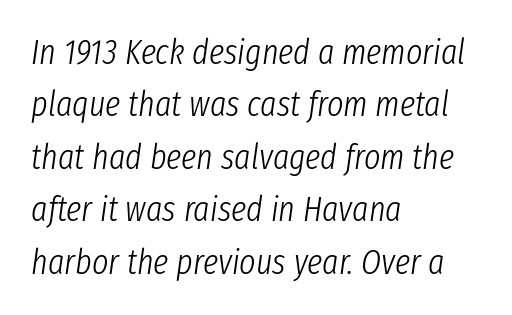
The image shows 35 px light, condensed type, italic (leaning right); set left-aligned, normal line spacing (1.5x), normal letter spacing, not underlined; low stroke contrast and a medium x-height.
